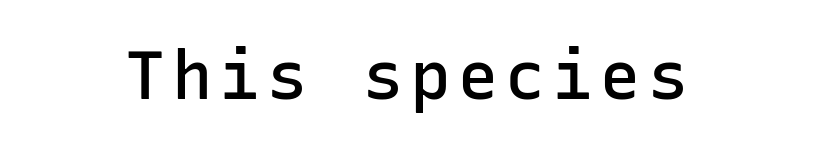
Q: Is the text bold? A: Semi-bold.
Q: Is the text italic (slanted)? A: No, it is upright.
Q: Is the typeface a serif or a sans-serif typeface? A: Sans-serif.
Q: Is the text underlined? A: No.
Q: Width (condensed, normal, or wide)? A: Normal.
Q: Stroke contrast? A: Low.
Q: x-height? A: Medium.
Q: Monospaced? A: Yes.
